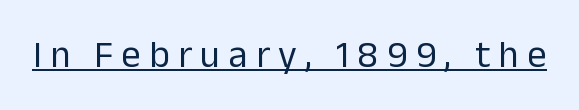
Q: Is the text bold? A: No.
Q: Is the text italic (slanted)? A: No, it is upright.
Q: Is the typeface a serif or a sans-serif typeface? A: Sans-serif.
Q: Is the text underlined? A: Yes.
Q: Is the spacing between letters normal or unusually wide? A: Unusually wide.
Q: Width (condensed, normal, or wide)? A: Normal.
Q: Stroke contrast? A: Low.
Q: x-height? A: Medium.
Q: Monospaced? A: No.
